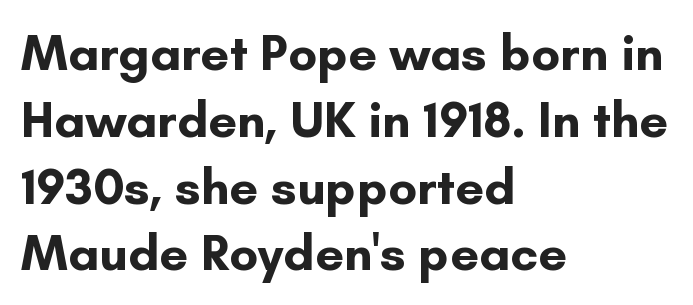
The image shows 51 px bold sans-serif type, upright; set left-aligned, normal line spacing (1.31x), normal letter spacing, not underlined; low stroke contrast and a small x-height.
